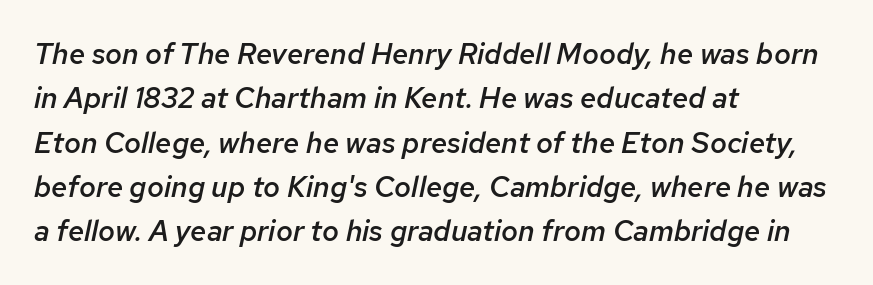
{"italic": "yes", "lean": "right", "slant_degrees": 12, "bold": "semi", "weight": "semibold", "width": "normal", "stroke_contrast": "low", "x_height": "medium", "monospaced": "no", "underline": "no", "align": "left", "line_spacing": "normal", "line_spacing_ratio": 1.53, "letter_spacing": "normal", "letter_spacing_em": 0.0, "glyph_px": 29}
